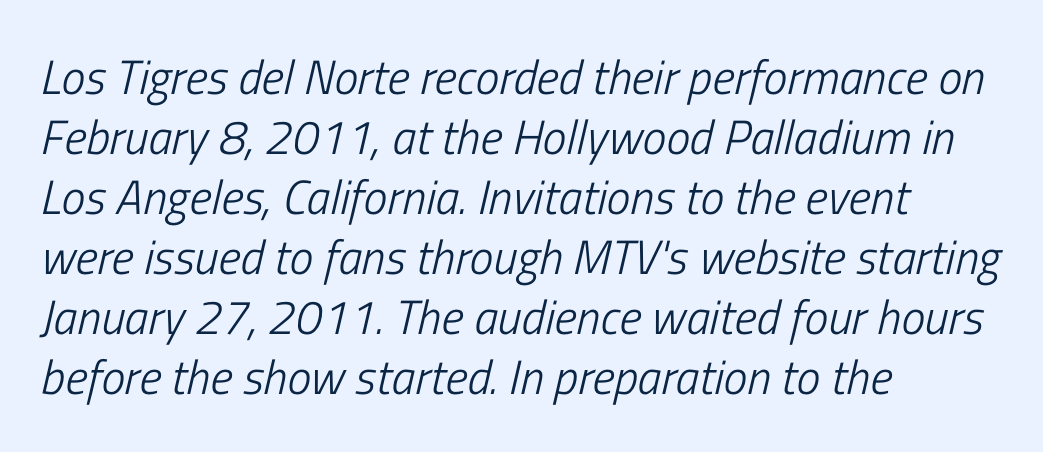
Q: Is the text bold? A: No.
Q: Is the text italic (slanted)? A: Yes, it leans right by about 13 degrees.
Q: Is the text underlined? A: No.
Q: How is the paragraph aligned? A: Left-aligned.
Q: Is the spacing between letters normal or unusually wide? A: Normal.
Q: Is the spacing between lines tight, normal or loose? A: Normal.
Q: Width (condensed, normal, or wide)? A: Condensed.
Q: Stroke contrast? A: Low.
Q: x-height? A: Medium.
Q: Monospaced? A: No.
